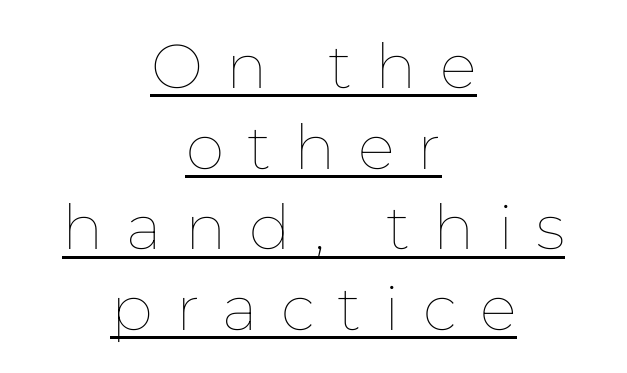
Q: Is the text bold? A: No.
Q: Is the text italic (slanted)? A: No, it is upright.
Q: Is the text underlined? A: Yes.
Q: How is the paragraph aligned? A: Centered.
Q: Is the spacing between letters normal or unusually wide? A: Unusually wide.
Q: Is the spacing between lines tight, normal or loose? A: Normal.
Q: Width (condensed, normal, or wide)? A: Normal.
Q: Stroke contrast? A: Low.
Q: x-height? A: Medium.
Q: Monospaced? A: No.
